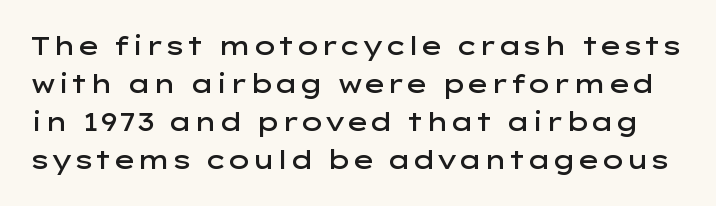
Q: Is the text bold? A: Semi-bold.
Q: Is the text italic (slanted)? A: No, it is upright.
Q: Is the text underlined? A: No.
Q: Is the spacing between letters normal or unusually wide? A: Normal.
Q: Is the spacing between lines tight, normal or loose? A: Normal.
